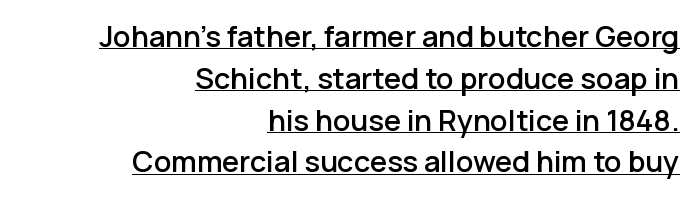
Rows of type keep a routine distance in the vertical direction. Students, note that the glyphs here touch the page at normal intervals. You could not count columns in this text — the font is proportionally spaced. Is there an underline? Yes — a line sits under the letters. Line ends are locked; line starts wander. This rendering employs a face without finishing strokes, i.e., a sans-serif.
